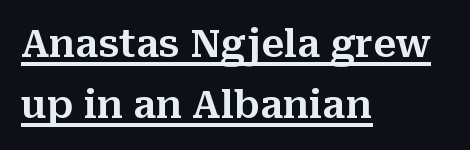
{"serif": "yes", "italic": "no", "width": "normal", "stroke_contrast": "medium", "x_height": "medium", "monospaced": "no", "underline": "yes", "align": "left", "line_spacing": "normal", "line_spacing_ratio": 1.61, "letter_spacing": "normal", "letter_spacing_em": 0.0, "glyph_px": 38}
